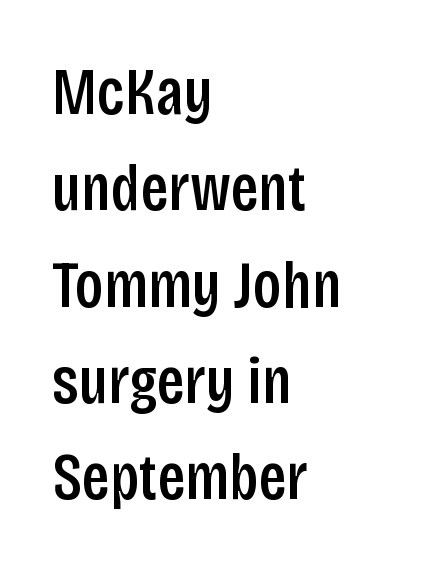
{"serif": "no", "italic": "no", "bold": "semi", "weight": "semibold", "width": "condensed", "stroke_contrast": "low", "x_height": "large", "monospaced": "no", "underline": "no", "align": "left", "line_spacing": "normal", "line_spacing_ratio": 1.46, "letter_spacing": "normal", "letter_spacing_em": 0.0, "glyph_px": 66}
